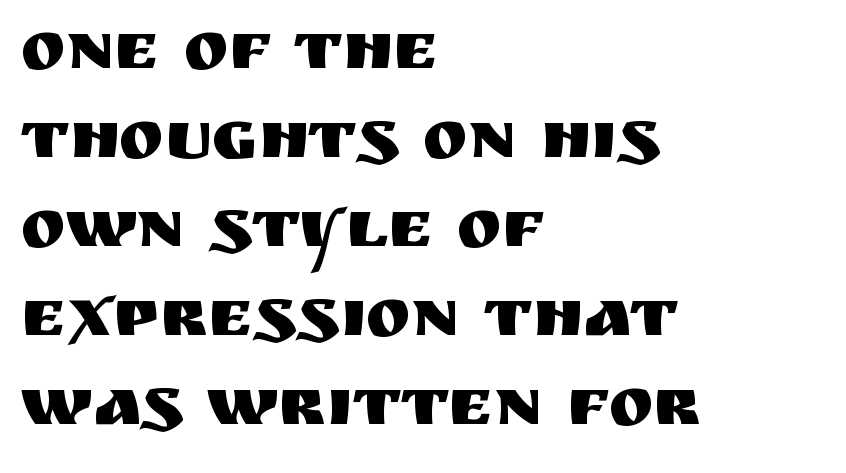
Q: Is the text italic (slanted)? A: No, it is upright.
Q: Is the typeface a serif or a sans-serif typeface? A: Sans-serif.
Q: Is the text underlined? A: No.
Q: How is the paragraph aligned? A: Left-aligned.
Q: Is the spacing between letters normal or unusually wide? A: Normal.
Q: Is the spacing between lines tight, normal or loose? A: Normal.
Q: Width (condensed, normal, or wide)? A: Normal.
Q: Stroke contrast? A: Medium.
Q: x-height? A: Large.
Q: Monospaced? A: No.
